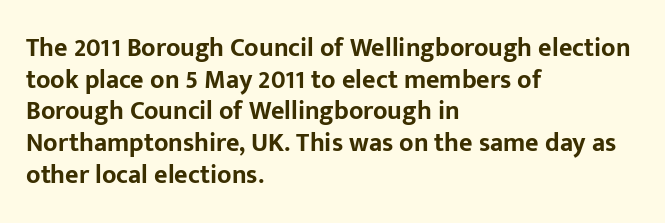
Q: Is the text bold? A: Yes.
Q: Is the text italic (slanted)? A: No, it is upright.
Q: Is the text underlined? A: No.
Q: How is the paragraph aligned? A: Left-aligned.
Q: Is the spacing between letters normal or unusually wide? A: Normal.
